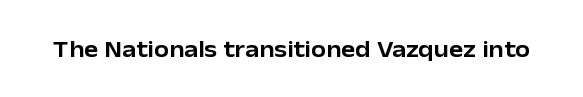
Q: Is the text italic (slanted)? A: No, it is upright.
Q: Is the text underlined? A: No.
Q: Is the spacing between letters normal or unusually wide? A: Normal.
